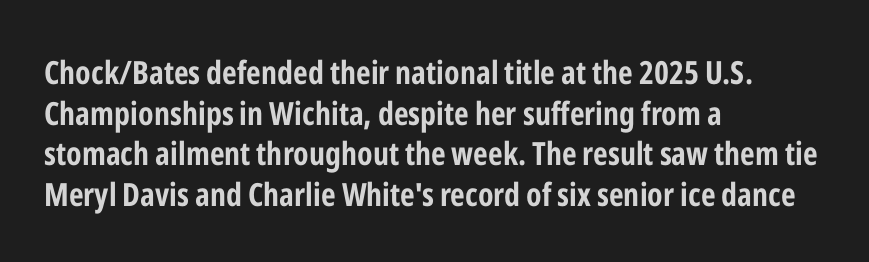
{"serif": "no", "italic": "no", "bold": "yes", "weight": "bold", "width": "condensed", "stroke_contrast": "low", "x_height": "medium", "monospaced": "no", "underline": "no", "align": "left", "line_spacing": "normal", "line_spacing_ratio": 1.27, "letter_spacing": "normal", "letter_spacing_em": 0.0, "glyph_px": 32}
